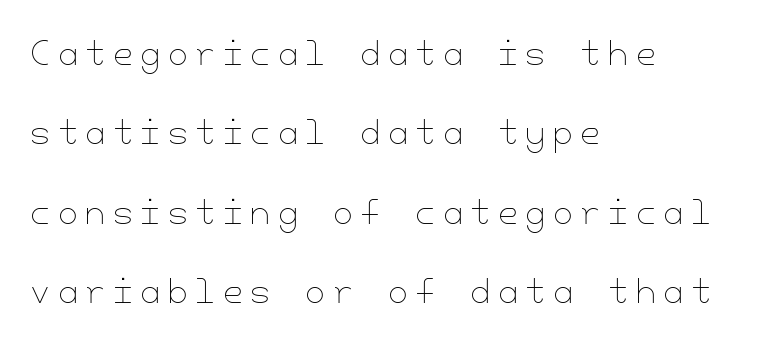
{"italic": "no", "bold": "no", "weight": "thin", "width": "normal", "stroke_contrast": "low", "x_height": "small", "underline": "no", "align": "left", "line_spacing": "loose", "line_spacing_ratio": 2.48, "letter_spacing": "wide", "letter_spacing_em": 0.24, "glyph_px": 32}
